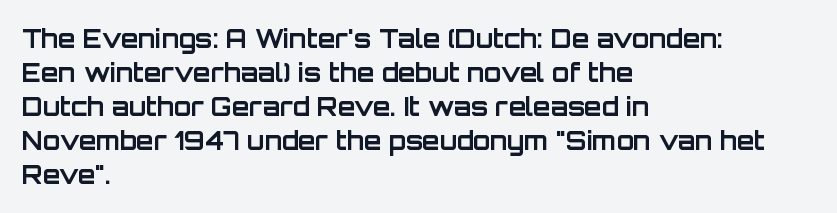
Q: Is the text bold? A: Yes.
Q: Is the text italic (slanted)? A: No, it is upright.
Q: Is the text underlined? A: No.
Q: How is the paragraph aligned? A: Left-aligned.
Q: Is the spacing between letters normal or unusually wide? A: Normal.
Q: Is the spacing between lines tight, normal or loose? A: Normal.
